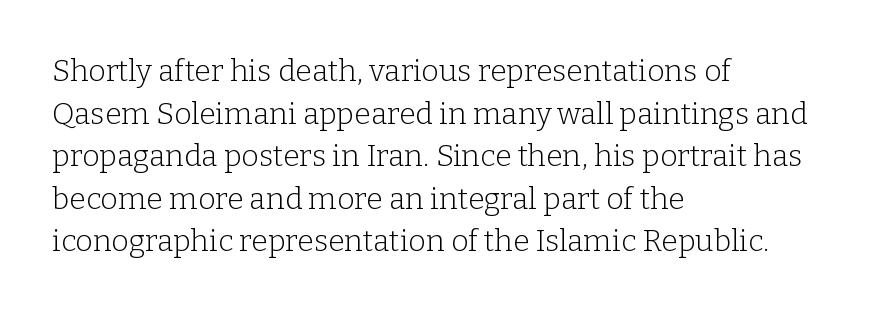
{"serif": "yes", "italic": "no", "bold": "no", "weight": "light", "width": "normal", "stroke_contrast": "low", "x_height": "medium", "monospaced": "no", "underline": "no", "align": "left", "line_spacing": "normal", "line_spacing_ratio": 1.42, "letter_spacing": "normal", "letter_spacing_em": 0.0, "glyph_px": 30}
